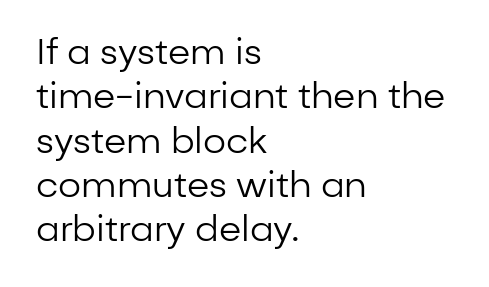
The image shows 36 px regular-weight sans-serif type, upright; set left-aligned, line spacing 1.23x, normal letter spacing, not underlined; low stroke contrast and a medium x-height.
